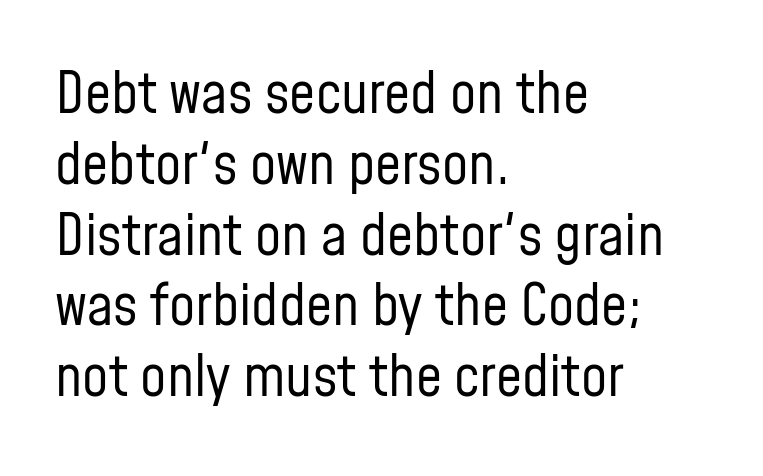
Where is the straight margin? On the left. Glance below the letters and you will spot only blank space. Is this a heavy cut? Hardly; it is regular or lighter. You can tell it's not italic because the verticals are truly vertical. Honestly, the letter spacing is just normal — you wouldn't notice it.
